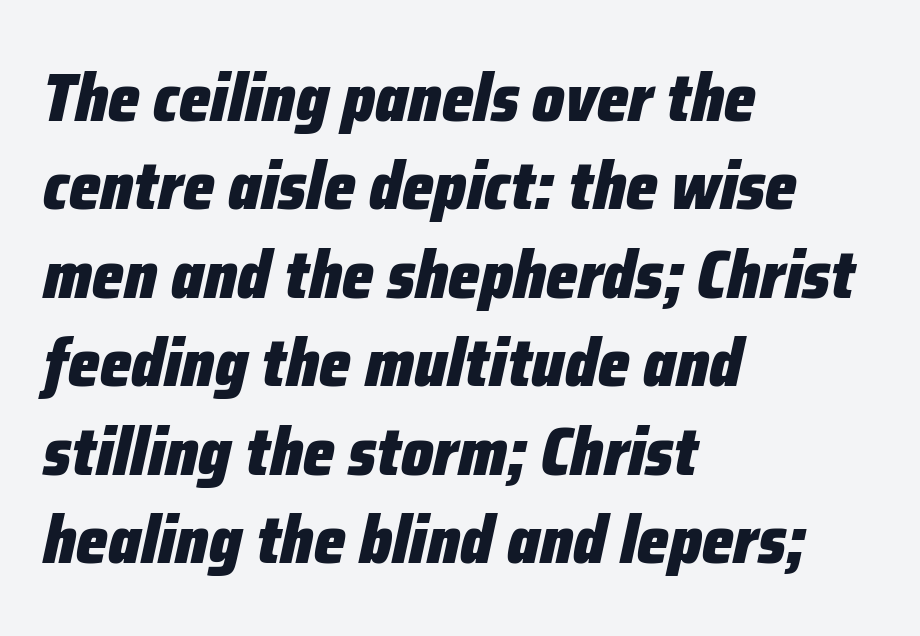
Q: Is the text bold? A: Yes.
Q: Is the text italic (slanted)? A: Yes, it leans right by about 12 degrees.
Q: Is the text underlined? A: No.
Q: How is the paragraph aligned? A: Left-aligned.
Q: Is the spacing between letters normal or unusually wide? A: Normal.
Q: Is the spacing between lines tight, normal or loose? A: Normal.
Q: Width (condensed, normal, or wide)? A: Condensed.
Q: Stroke contrast? A: Low.
Q: x-height? A: Medium.
Q: Monospaced? A: No.
